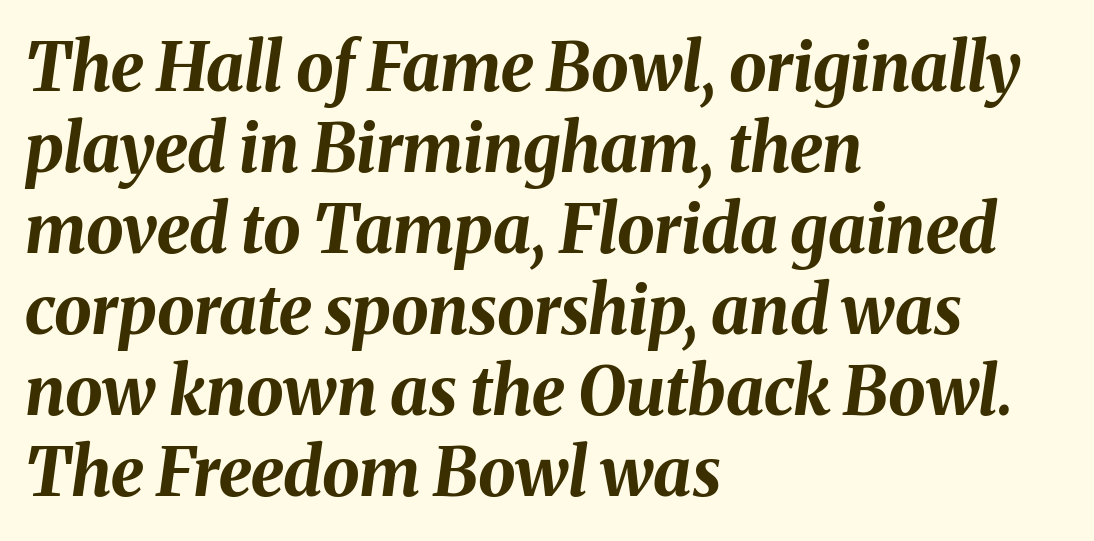
Note the varied advance widths — an 'i' is clearly narrower than an 'm'. You could call the tracking neutral — neither tight nor loose. Notice how the stems are inclined rather than vertical — that's the hallmark of italics. The words here are not underlined.
